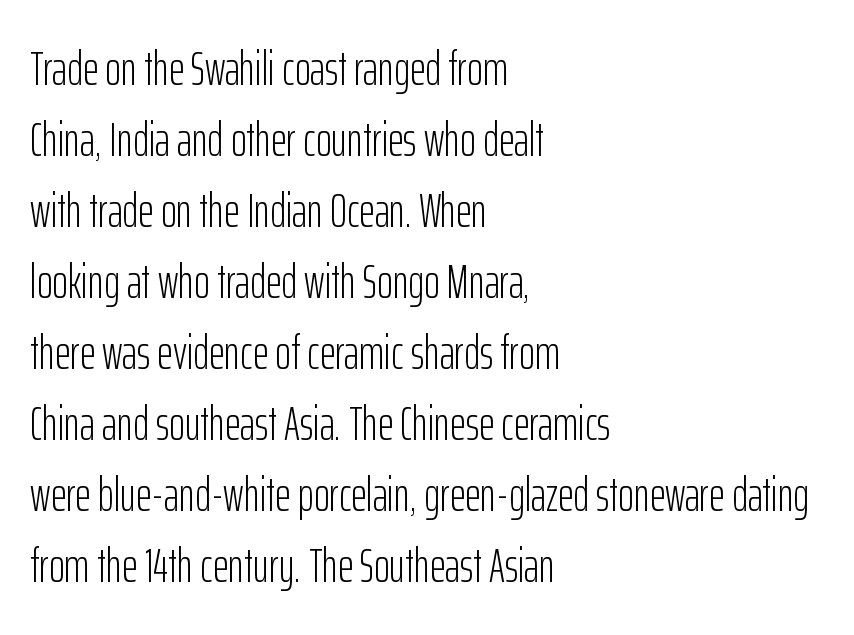
{"serif": "no", "italic": "no", "bold": "no", "weight": "light", "width": "condensed", "stroke_contrast": "low", "x_height": "medium", "monospaced": "no", "underline": "no", "align": "left", "line_spacing": "normal", "line_spacing_ratio": 1.48, "letter_spacing": "normal", "letter_spacing_em": 0.0, "glyph_px": 48}
